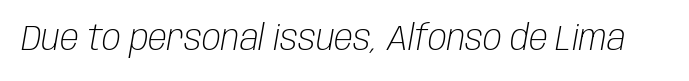
The image shows 35 px light, condensed type, italic (leaning right); set normal letter spacing, not underlined; low stroke contrast and a large x-height.
